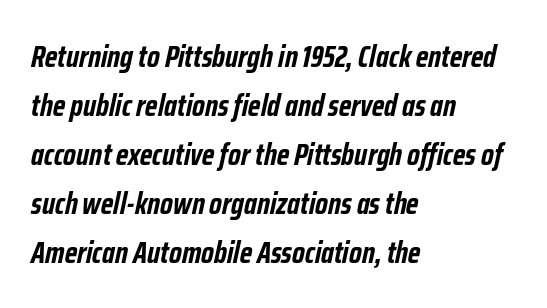
The image shows 31 px semibold, condensed type, italic (leaning right); set left-aligned, normal line spacing (1.58x), normal letter spacing, not underlined; low stroke contrast and a medium x-height.
